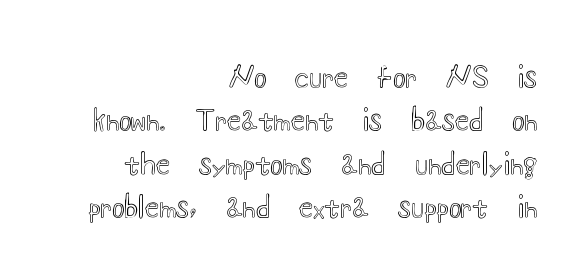
{"italic": "no", "width": "wide", "x_height": "small", "monospaced": "no", "underline": "no", "align": "right", "line_spacing": "normal", "line_spacing_ratio": 1.5, "letter_spacing": "normal", "letter_spacing_em": 0.0, "glyph_px": 29}
